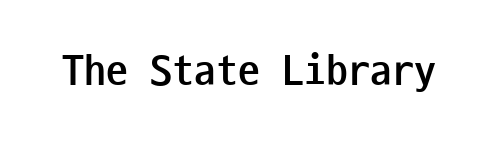
The passage shown is typeset with a sans-serif family. Observe the ordinary spacing: letters are neighbours, not strangers. Here the designer chose a console-style face with uniform glyph widths. Weight: bold. The string is rendered with underlining switched off.
